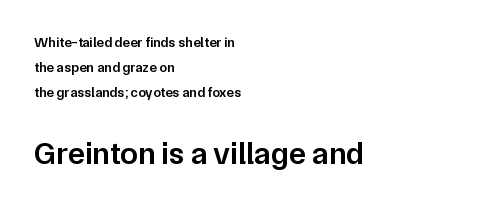
The image shows 32 px semibold sans-serif type, upright; set left-aligned, line spacing 1.78x, normal letter spacing, not underlined; the second (bottom) block is 2.29x larger; low stroke contrast and a medium x-height.
